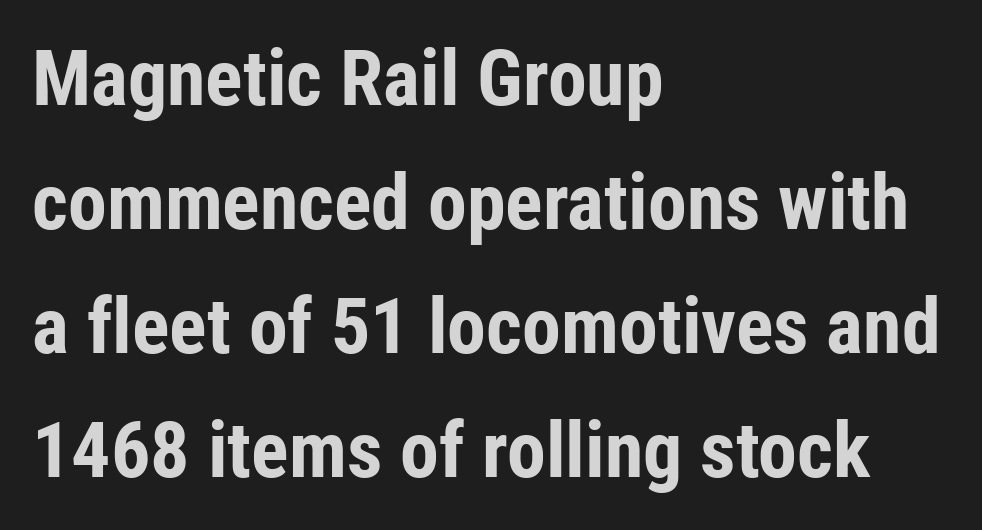
The image shows 78 px bold, condensed sans-serif type, upright; set left-aligned, normal line spacing (1.59x), normal letter spacing, not underlined; low stroke contrast and a medium x-height.
